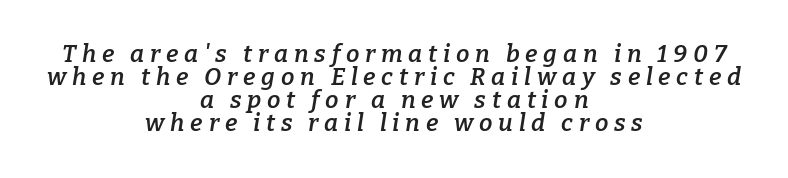
The image shows 24 px text type, italic (leaning right); set centered, tight line spacing (0.96x), unusually wide letter spacing (+0.24 em), not underlined.
